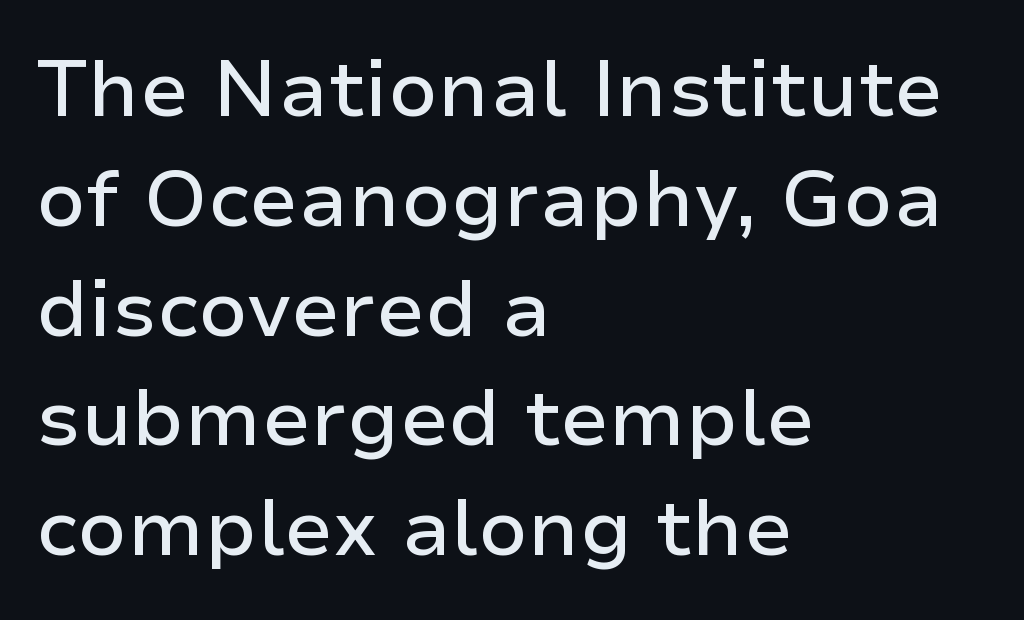
Does the leading feel generous? No, just average. No word sits above an underline. Does the copy run flush right? No — it runs flush left. What kind of face is this? One without serifs — a sans.
